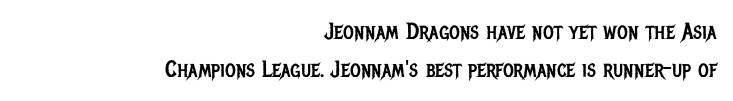
The type is set solid horizontally, with unmodified tracking. Counters stay open thanks to moderate or lighter strokes. Descender tails drop into unmarked territory. This is the regular roman posture of the typeface. The text block is weighted toward the right margin, trailing off unevenly leftward. Normally led — the rows are evenly, conventionally spaced.
